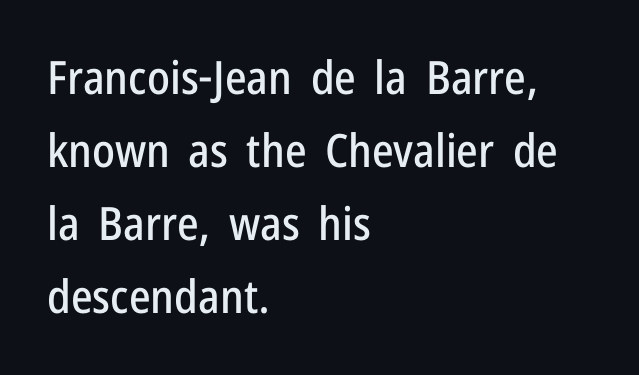
The image shows 46 px condensed sans-serif type, upright; set left-aligned, normal line spacing (1.59x), normal letter spacing, not underlined; low stroke contrast and a medium x-height.
